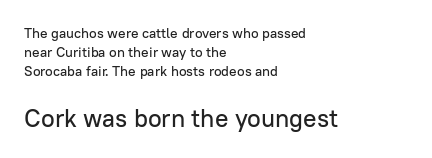
{"italic": "no", "underline": "no", "align": "left", "line_spacing": "normal", "line_spacing_ratio": 1.37, "letter_spacing": "normal", "letter_spacing_em": 0.0, "larger_block": "second", "size_ratio": 1.79, "glyph_px": 25}
